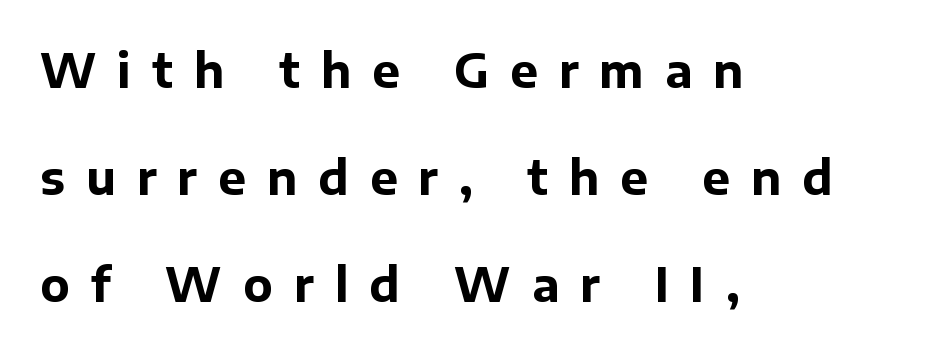
Q: Is the text bold? A: Yes.
Q: Is the text italic (slanted)? A: No, it is upright.
Q: Is the typeface a serif or a sans-serif typeface? A: Sans-serif.
Q: Is the text underlined? A: No.
Q: How is the paragraph aligned? A: Left-aligned.
Q: Is the spacing between letters normal or unusually wide? A: Unusually wide.
Q: Is the spacing between lines tight, normal or loose? A: Loose.
Q: Width (condensed, normal, or wide)? A: Normal.
Q: Stroke contrast? A: Low.
Q: x-height? A: Medium.
Q: Monospaced? A: No.
